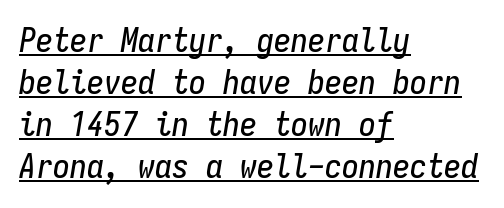
{"italic": "yes", "lean": "right", "slant_degrees": 9, "width": "condensed", "stroke_contrast": "low", "x_height": "medium", "monospaced": "yes", "underline": "yes", "align": "left", "line_spacing_ratio": 1.24, "letter_spacing": "normal", "letter_spacing_em": 0.0, "glyph_px": 34}
